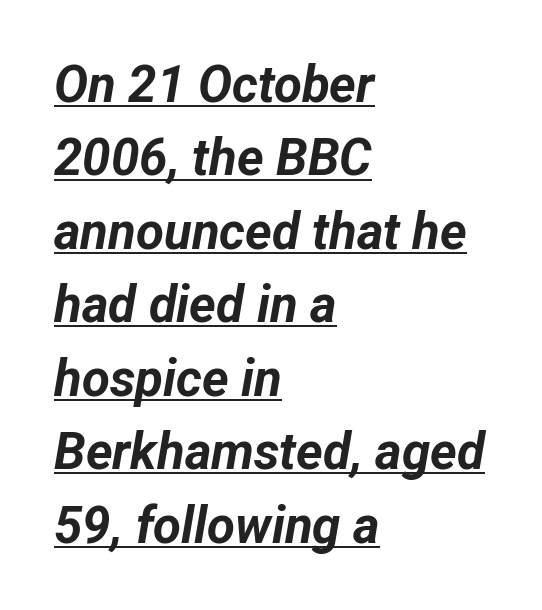
{"italic": "yes", "lean": "right", "slant_degrees": 12, "bold": "yes", "weight": "bold", "width": "normal", "stroke_contrast": "low", "x_height": "medium", "monospaced": "no", "underline": "yes", "align": "left", "line_spacing": "normal", "line_spacing_ratio": 1.44, "letter_spacing": "normal", "letter_spacing_em": 0.0, "glyph_px": 51}
